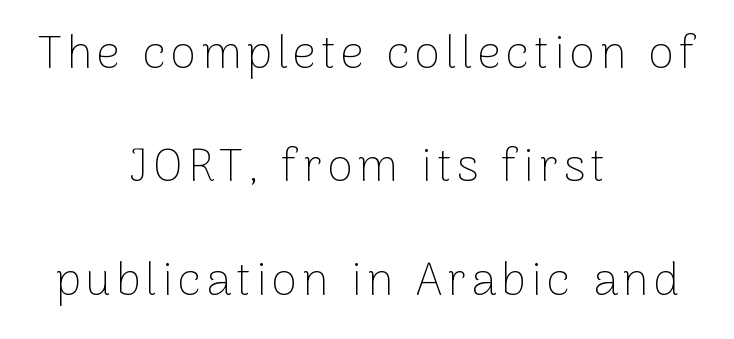
Bold? No — there's no thickening of the strokes. Ascenders rise straight up at ninety degrees. Underline: absent. Looks like regular typesetting: each glyph gets only the width it needs.
